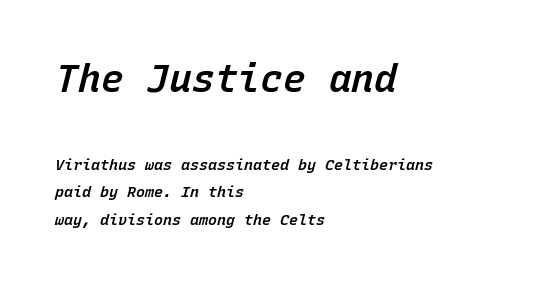
The image shows 38 px semibold type, italic (leaning right), monospaced; set left-aligned, line spacing 1.83x, normal letter spacing, not underlined; the first (top) block is 2.53x larger; low stroke contrast and a medium x-height.
